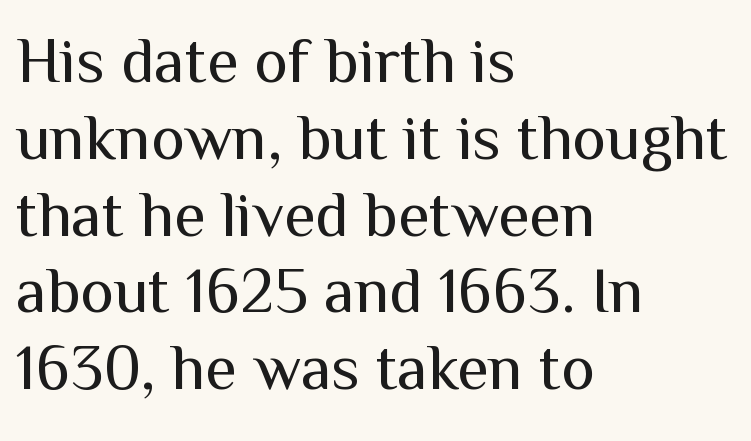
{"serif": "no", "italic": "no", "bold": "no", "weight": "regular", "width": "normal", "stroke_contrast": "medium", "x_height": "medium", "monospaced": "no", "underline": "no", "align": "left", "line_spacing_ratio": 1.2, "letter_spacing": "normal", "letter_spacing_em": 0.0, "glyph_px": 64}
